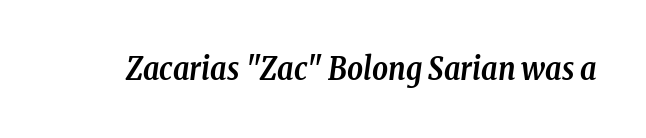
Q: Is the text bold? A: Yes.
Q: Is the text italic (slanted)? A: Yes, it leans right by about 8 degrees.
Q: Is the typeface a serif or a sans-serif typeface? A: Serif.
Q: Is the text underlined? A: No.
Q: Is the spacing between letters normal or unusually wide? A: Normal.
Q: Width (condensed, normal, or wide)? A: Condensed.
Q: Stroke contrast? A: Low.
Q: x-height? A: Medium.
Q: Monospaced? A: No.
